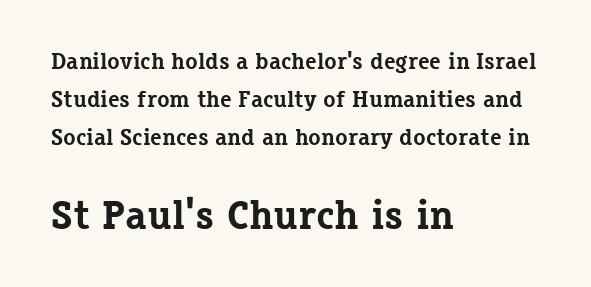
{"serif": "yes", "italic": "no", "bold": "yes", "weight": "bold", "width": "normal", "stroke_contrast": "low", "x_height": "medium", "monospaced": "no", "underline": "no", "align": "left", "line_spacing": "normal", "line_spacing_ratio": 1.65, "letter_spacing": "normal", "letter_spacing_em": 0.0, "larger_block": "second", "size_ratio": 1.78, "glyph_px": 41}
